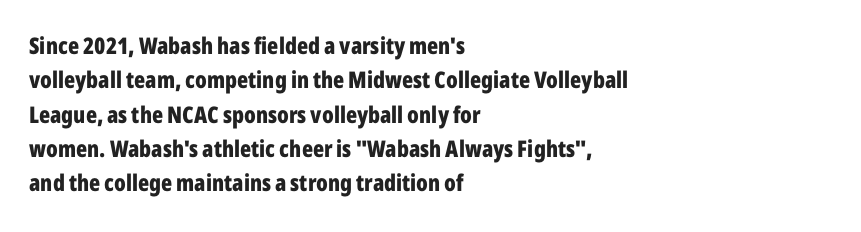
The space directly below the letters is spotless. Interline gaps are of average width in this sample. Ascenders rise straight up at ninety degrees. The rendering anchors every line to the left-hand side. The horizontal fit of the characters is conventional and even. The sample has been set heavy, in full bold.
